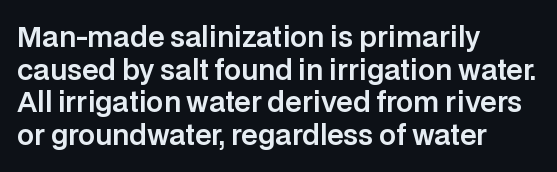
{"italic": "no", "underline": "no", "align": "left", "line_spacing_ratio": 1.21, "letter_spacing": "normal", "letter_spacing_em": 0.0, "glyph_px": 27}
